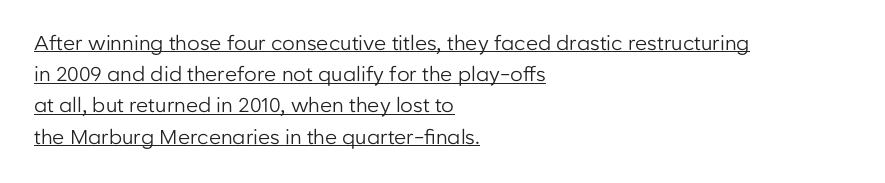
The image shows 20 px text type, upright; set left-aligned, normal line spacing (1.56x), normal letter spacing, underlined.
